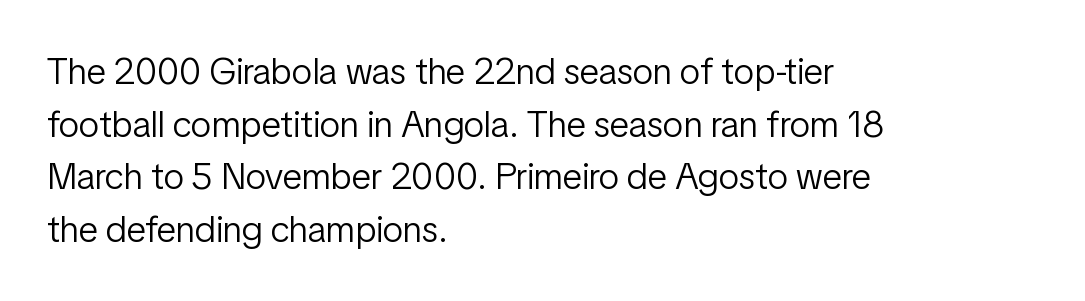
Q: Is the text bold? A: No.
Q: Is the text italic (slanted)? A: No, it is upright.
Q: Is the typeface a serif or a sans-serif typeface? A: Sans-serif.
Q: Is the text underlined? A: No.
Q: How is the paragraph aligned? A: Left-aligned.
Q: Is the spacing between letters normal or unusually wide? A: Normal.
Q: Is the spacing between lines tight, normal or loose? A: Normal.
Q: Width (condensed, normal, or wide)? A: Condensed.
Q: Stroke contrast? A: Low.
Q: x-height? A: Medium.
Q: Monospaced? A: No.
